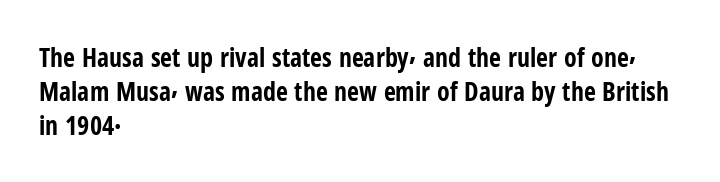
{"italic": "no", "bold": "yes", "underline": "no", "align": "left", "line_spacing": "normal", "line_spacing_ratio": 1.3, "letter_spacing": "normal", "letter_spacing_em": 0.0, "glyph_px": 26}
